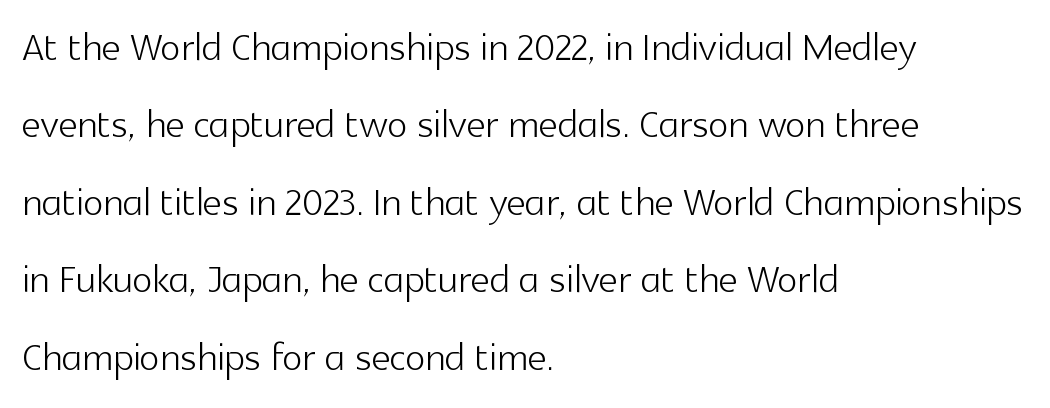
{"serif": "no", "italic": "no", "bold": "no", "weight": "light", "width": "normal", "x_height": "medium", "monospaced": "no", "underline": "no", "align": "left", "line_spacing": "normal", "line_spacing_ratio": 1.46, "letter_spacing": "normal", "letter_spacing_em": 0.0, "glyph_px": 53}
